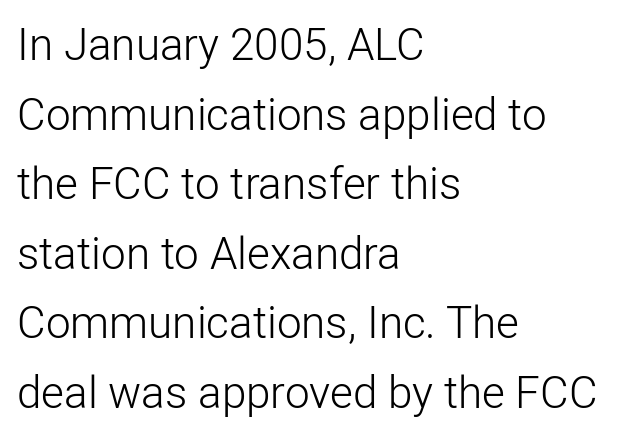
Q: Is the text bold? A: No.
Q: Is the text italic (slanted)? A: No, it is upright.
Q: Is the typeface a serif or a sans-serif typeface? A: Sans-serif.
Q: Is the text underlined? A: No.
Q: How is the paragraph aligned? A: Left-aligned.
Q: Is the spacing between letters normal or unusually wide? A: Normal.
Q: Is the spacing between lines tight, normal or loose? A: Normal.
Q: Width (condensed, normal, or wide)? A: Normal.
Q: Stroke contrast? A: Low.
Q: x-height? A: Medium.
Q: Monospaced? A: No.
